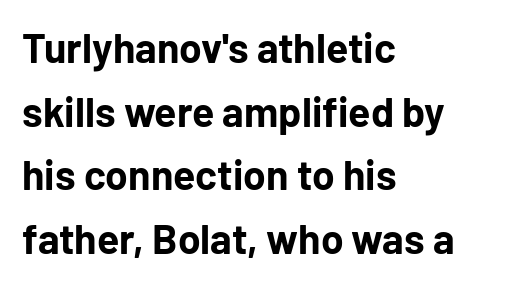
The image shows 41 px bold sans-serif type, upright; set left-aligned, normal line spacing (1.55x), normal letter spacing, not underlined; low stroke contrast and a medium x-height.
